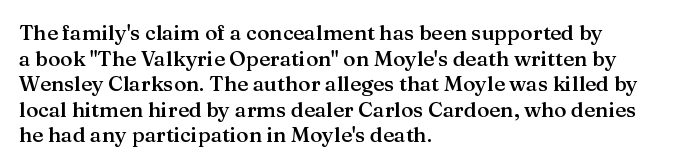
Nobody drew a line under any word here. The letters stand straight up with perfectly vertical stems. Emphasis by weight is partial: semibold. Nobody touched the tracking dial on this one. Compared with a centered layout, this one pins lines to the left instead.
